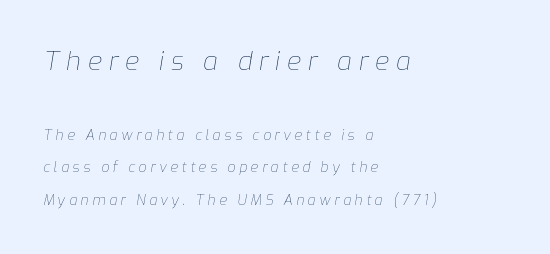
Horizontally, the lines are justified to the leading edge only. Students, note that the glyphs here are deliberately spaced far apart. Italic? Definitely — the glyphs are oblique. On a weight scale, this lands at 450 or below. The space beneath each line is pristine and unruled. Typesetter's note — upper block bumped up in size, lower block left smaller.
